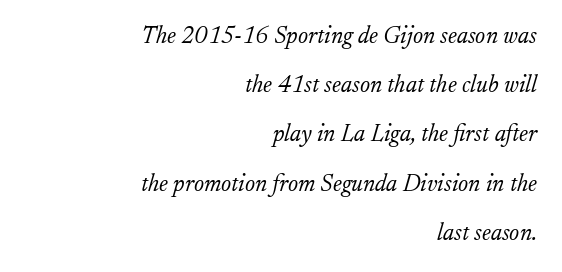
Looking at the ascenders, they clearly lean. No extra ink here — the face is not bold. Check the space under the baseline: it is left empty. This rendering leaves character spacing at its baseline value. Loosely led — the rows are spread out.
